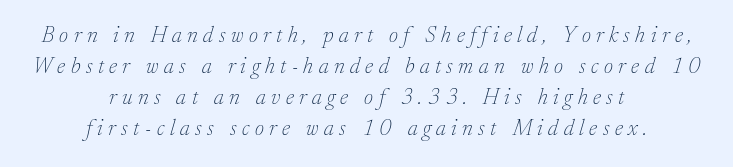
{"italic": "yes", "lean": "right", "slant_degrees": 17, "bold": "no", "underline": "no", "align": "center", "line_spacing": "normal", "line_spacing_ratio": 1.41, "letter_spacing": "wide", "letter_spacing_em": 0.25, "glyph_px": 22}
